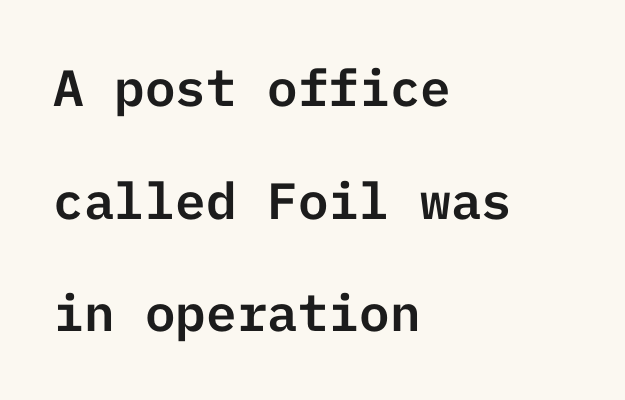
Q: Is the text italic (slanted)? A: No, it is upright.
Q: Is the typeface a serif or a sans-serif typeface? A: Sans-serif.
Q: Is the text underlined? A: No.
Q: How is the paragraph aligned? A: Left-aligned.
Q: Is the spacing between letters normal or unusually wide? A: Normal.
Q: Is the spacing between lines tight, normal or loose? A: Loose.
Q: Width (condensed, normal, or wide)? A: Normal.
Q: Stroke contrast? A: Low.
Q: x-height? A: Medium.
